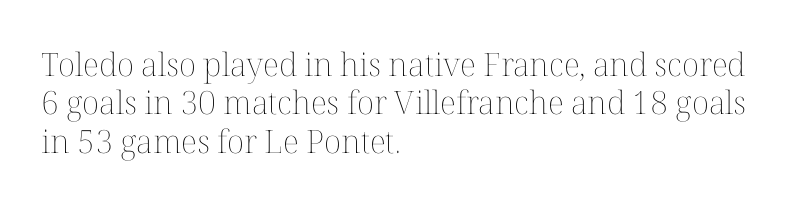
Leftover space on each line is placed entirely after the last word. Heaviness? Minimal to ordinary, like unemphasized prose. The type sits square on the baseline with zero lean. Compared with typical body copy, the letter spacing here is the same.
